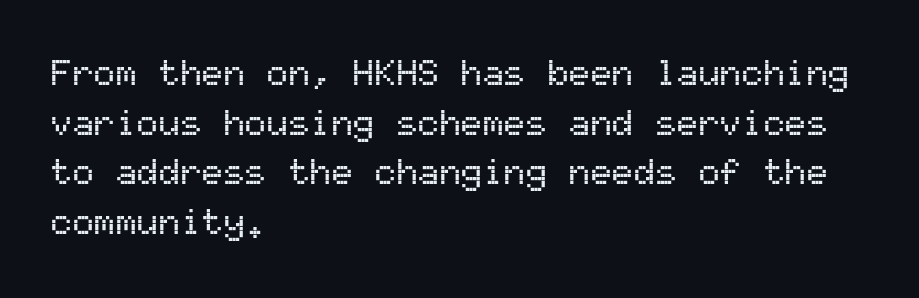
{"serif": "no", "italic": "no", "width": "normal", "stroke_contrast": "medium", "x_height": "medium", "monospaced": "yes", "underline": "no", "align": "left", "line_spacing": "normal", "line_spacing_ratio": 1.38, "letter_spacing": "normal", "letter_spacing_em": 0.0, "glyph_px": 36}
